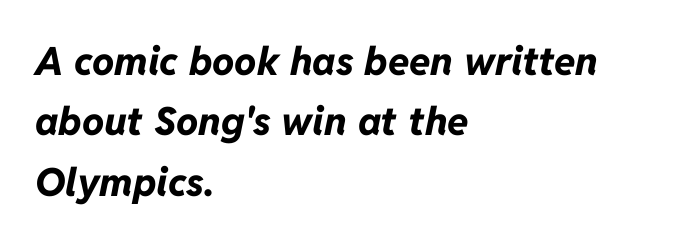
Q: Is the text bold? A: Yes.
Q: Is the text italic (slanted)? A: Yes, it leans right by about 11 degrees.
Q: Is the text underlined? A: No.
Q: How is the paragraph aligned? A: Left-aligned.
Q: Is the spacing between letters normal or unusually wide? A: Normal.
Q: Is the spacing between lines tight, normal or loose? A: Normal.
Q: Width (condensed, normal, or wide)? A: Normal.
Q: Stroke contrast? A: Low.
Q: x-height? A: Medium.
Q: Monospaced? A: No.
